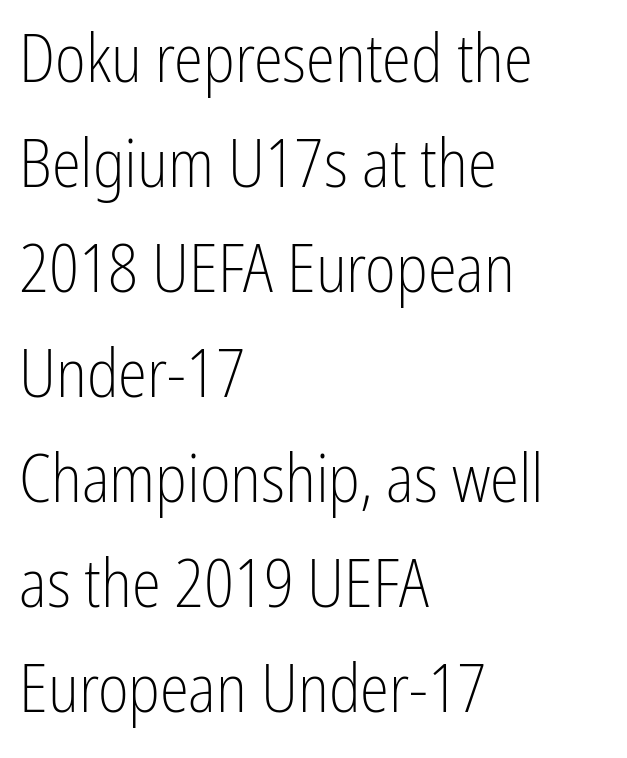
The face used here is rendered with its standard letterfit. The ragged edge is on the right, which tells us the setting is flush left. The weight would be labelled regular, book, light, or lighter still. Descenders hang freely into open space. Spacing verdict: proportional, widths tailored to each character.
